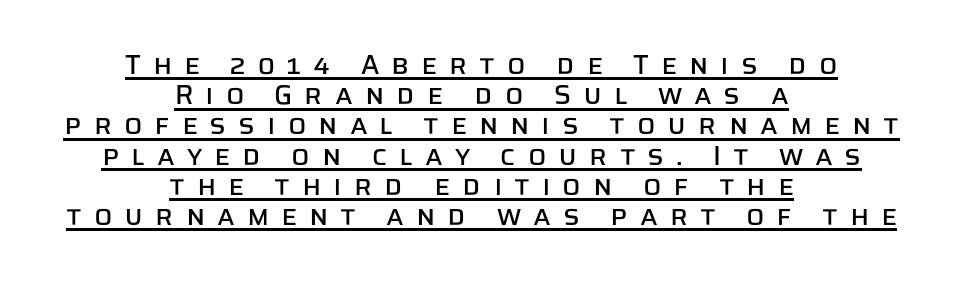
{"italic": "no", "underline": "yes", "align": "center", "line_spacing": "tight", "line_spacing_ratio": 1.12, "letter_spacing": "wide", "letter_spacing_em": 0.44, "glyph_px": 27}
